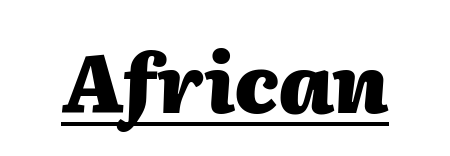
The passage shown is emphatically bold. A baseline rule has been typeset under these characters. Caption: standard tracking, unaltered. The face used here is proportionally spaced, like ordinary book or web type. Emphasis-style slanted type is in use.
